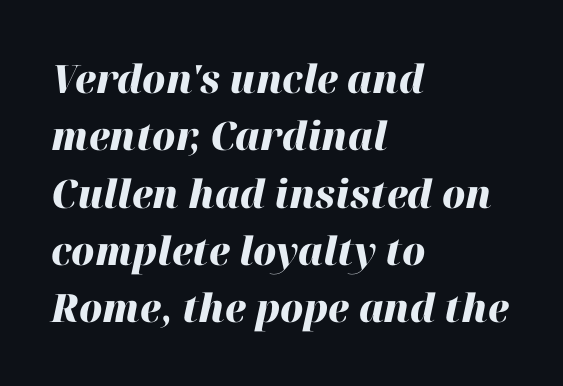
In CSS terms this would be text-align: left. How would I describe the line gaps? Plain and ordinary. Compared with ordinary roman type, these characters are visibly tilted. These lines carry a lot of weight — the face is fully bold. Note the varied advance widths — an 'i' is clearly narrower than an 'm'.
